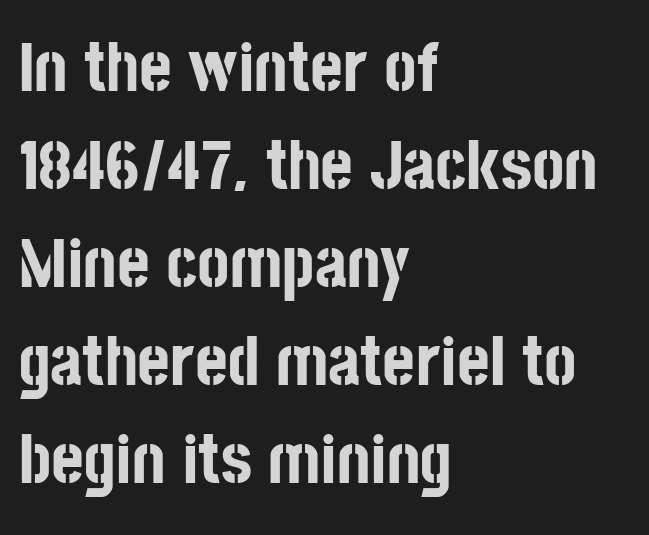
Classification — sans serif. Varying glyph widths throughout — classic text-font behaviour. Caption: standard tracking, unaltered. Type without underlining.
